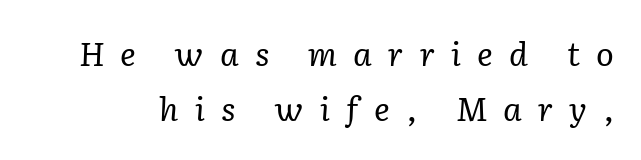
Q: Is the text bold? A: No.
Q: Is the text italic (slanted)? A: Yes, it leans right by about 2 degrees.
Q: Is the typeface a serif or a sans-serif typeface? A: Serif.
Q: Is the text underlined? A: No.
Q: Is the spacing between letters normal or unusually wide? A: Unusually wide.
Q: Is the spacing between lines tight, normal or loose? A: Normal.
Q: Width (condensed, normal, or wide)? A: Normal.
Q: Stroke contrast? A: Low.
Q: x-height? A: Medium.
Q: Monospaced? A: No.
